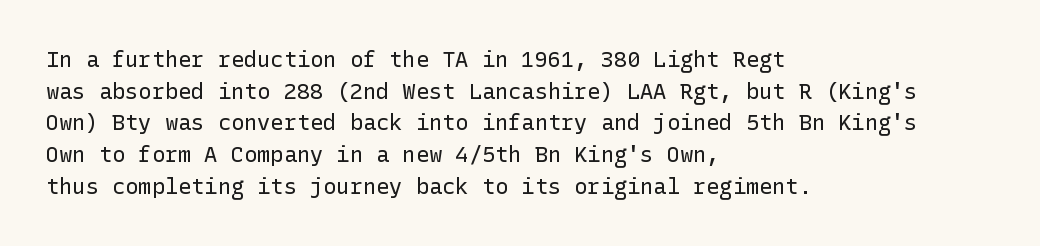
The image shows 22 px text type, upright; set left-aligned, normal line spacing (1.44x), normal letter spacing, not underlined.
